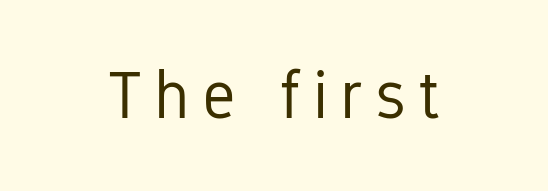
The gap between lines stays unmarked. The lettering stays uniformly vertical, giving the passage a roman look. The letters look calm and open, with moderate or lighter stems. The characters display no serif detailing; their extremities are plain.
